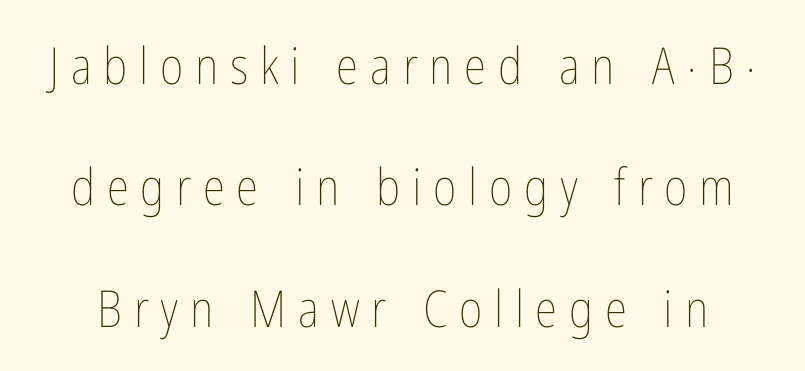
{"italic": "no", "bold": "no", "weight": "thin", "width": "condensed", "stroke_contrast": "low", "x_height": "medium", "monospaced": "no", "underline": "no", "line_spacing": "loose", "line_spacing_ratio": 2.38, "letter_spacing": "wide", "letter_spacing_em": 0.23, "glyph_px": 51}
